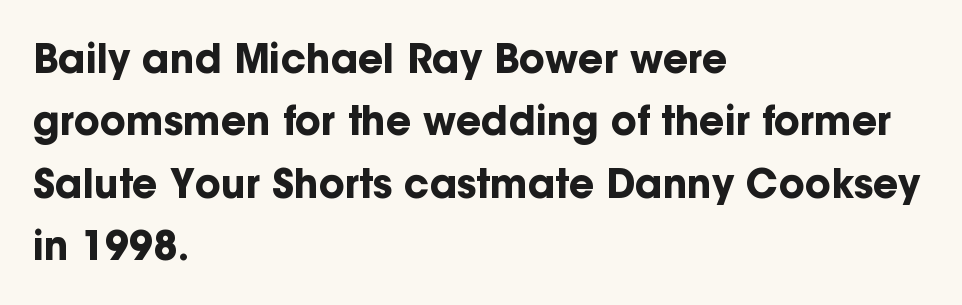
This sample uses an upright cut, with every glyph sitting square on the baseline. Normally led — the rows are evenly, conventionally spaced. Looks like regular typesetting: each glyph gets only the width it needs. These words are printed bold, with thick strokes throughout.
